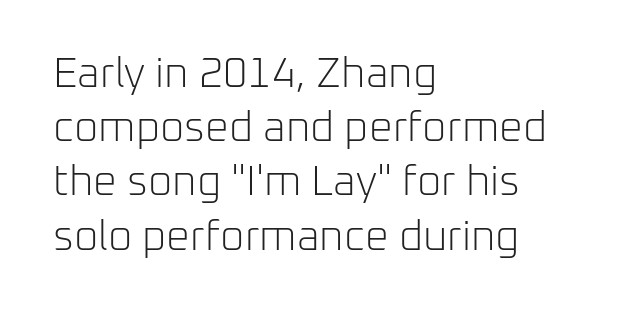
The rag falls on the right side of this text block. Quick note: interline space is typical. Honestly, the letter spacing is just normal — you wouldn't notice it. Each letter's strokes conclude bluntly, with no projecting serifs. Weight: not bold — regular or lighter.
